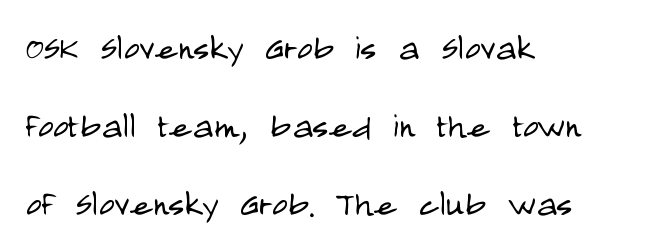
Typographically, this falls in the sans-serif category. These glyphs show unthickened strokes, regular width or finer. This rendering features lettering with no underline. In terms of posture, this sample is upright.
